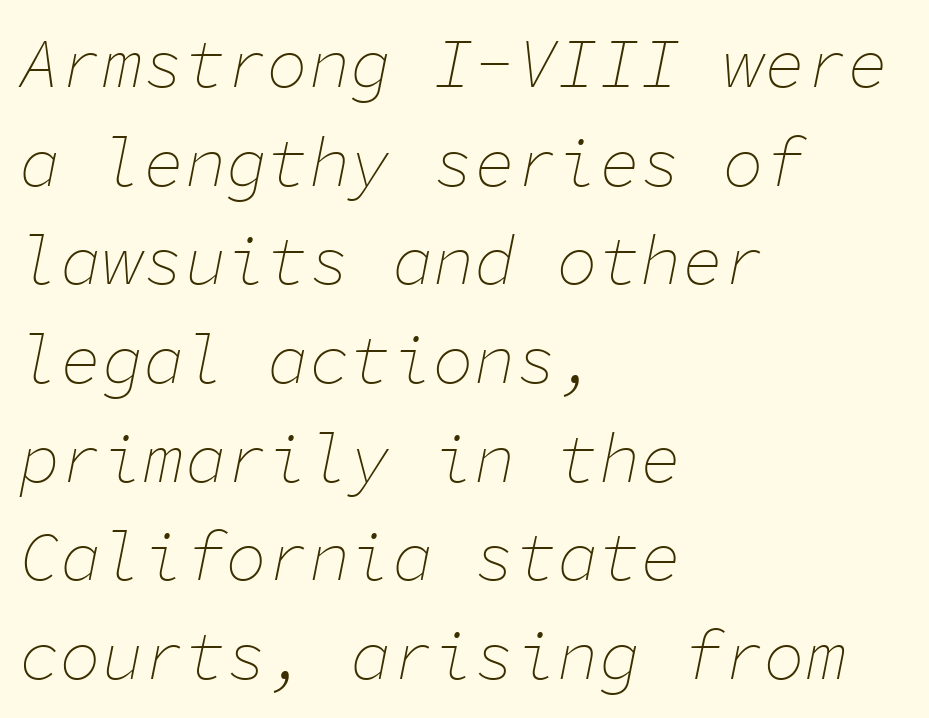
The image shows 69 px thin type, italic (leaning right), monospaced; set left-aligned, normal line spacing (1.43x), normal letter spacing, not underlined; low stroke contrast and a medium x-height.
